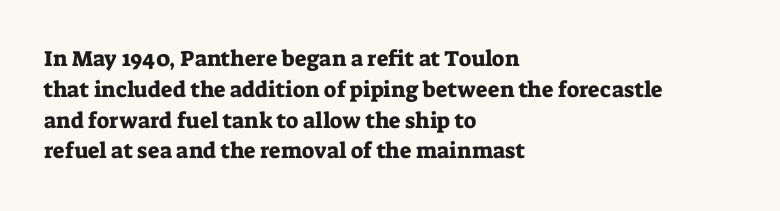
A classic flush-left, rag-right setting is used for this passage. Rendered with straight, roman letterforms. The rendering uses a moderate line-height, typical for paragraphs. In terms of letterspacing, this is plain default setting.
